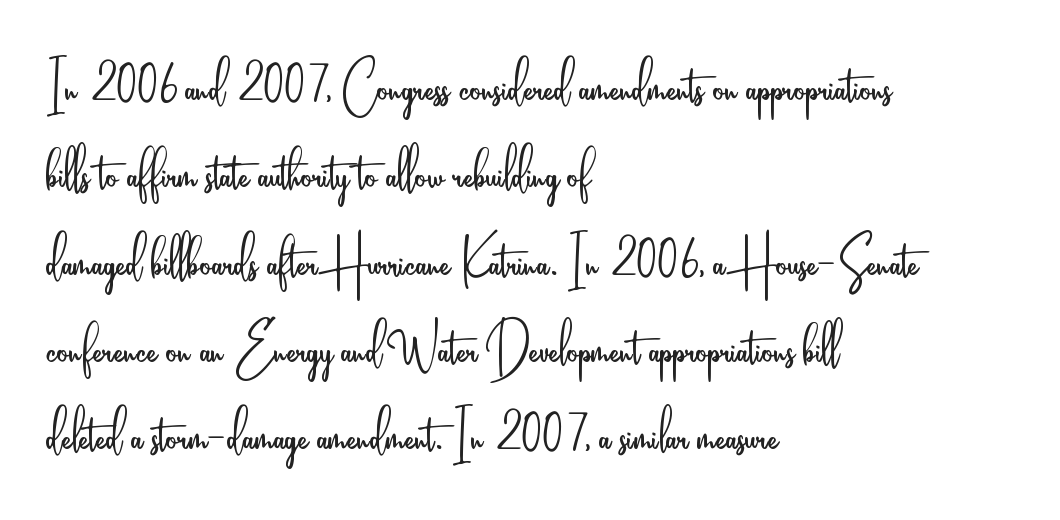
Q: Is the text bold? A: No.
Q: Is the typeface a serif or a sans-serif typeface? A: Sans-serif.
Q: Is the text underlined? A: No.
Q: How is the paragraph aligned? A: Left-aligned.
Q: Is the spacing between letters normal or unusually wide? A: Normal.
Q: Width (condensed, normal, or wide)? A: Condensed.
Q: Stroke contrast? A: Low.
Q: x-height? A: Small.
Q: Monospaced? A: No.
